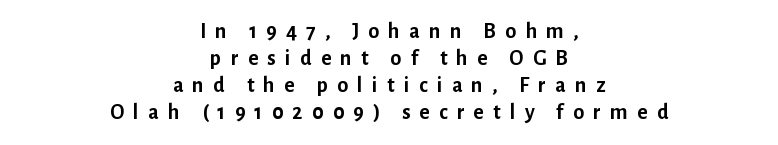
{"italic": "no", "bold": "yes", "underline": "no", "align": "center", "line_spacing_ratio": 1.23, "letter_spacing": "wide", "letter_spacing_em": 0.42, "glyph_px": 22}
